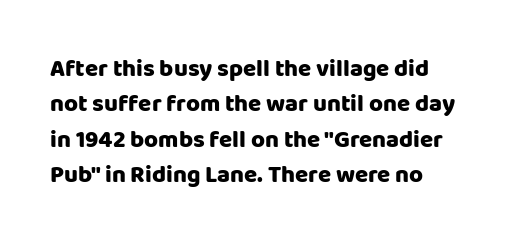
{"italic": "no", "bold": "yes", "underline": "no", "line_spacing": "normal", "line_spacing_ratio": 1.47, "letter_spacing": "normal", "letter_spacing_em": 0.0, "glyph_px": 24}
